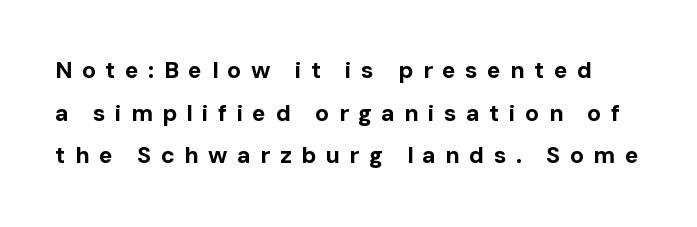
Posture: upright roman. A dark, heavy texture on the line: the type is bold. Has an underline been added? It has not. Caption: expanded tracking, letters set apart.
